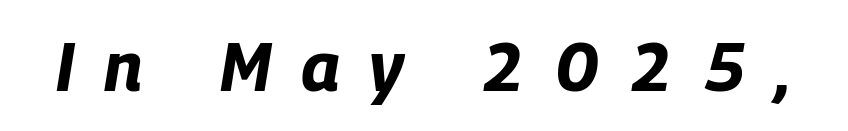
The image shows 69 px bold, condensed type, italic (leaning right); set unusually wide letter spacing (+0.43 em), not underlined; low stroke contrast and a large x-height.
